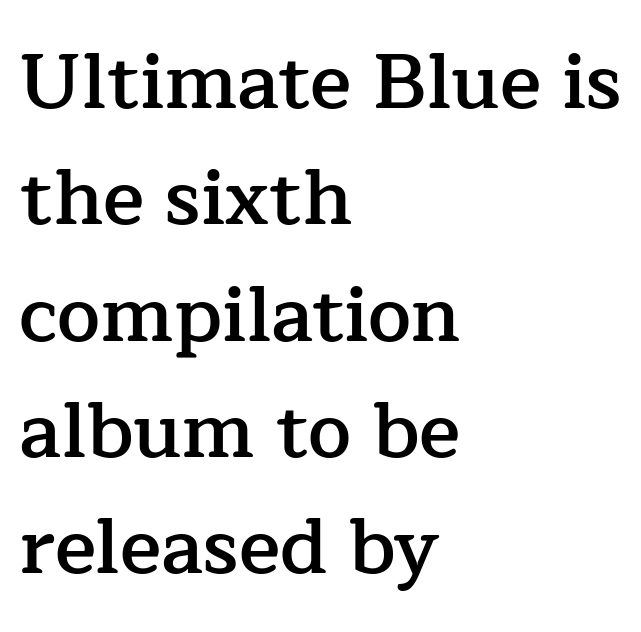
{"serif": "yes", "italic": "no", "bold": "semi", "weight": "semibold", "width": "normal", "stroke_contrast": "low", "x_height": "medium", "monospaced": "no", "underline": "no", "align": "left", "line_spacing": "normal", "line_spacing_ratio": 1.51, "letter_spacing": "normal", "letter_spacing_em": 0.0, "glyph_px": 77}
